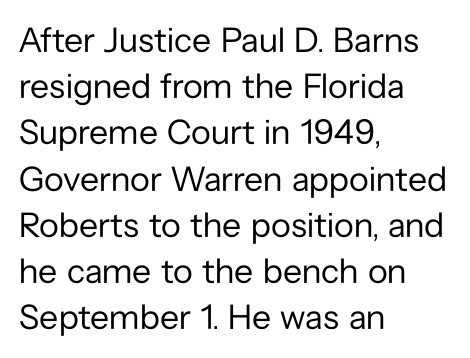
The image shows 35 px regular-weight sans-serif type, upright; set left-aligned, normal line spacing (1.32x), normal letter spacing, not underlined; low stroke contrast and a medium x-height.
